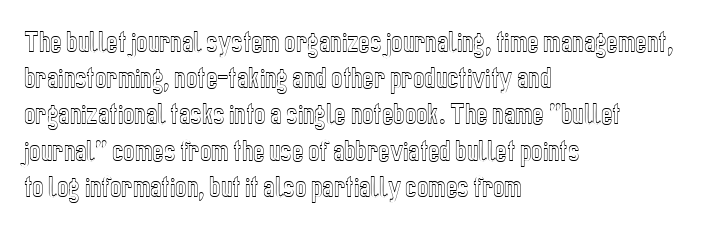
Q: Is the text italic (slanted)? A: No, it is upright.
Q: Is the text underlined? A: No.
Q: How is the paragraph aligned? A: Left-aligned.
Q: Is the spacing between letters normal or unusually wide? A: Normal.
Q: Is the spacing between lines tight, normal or loose? A: Normal.
